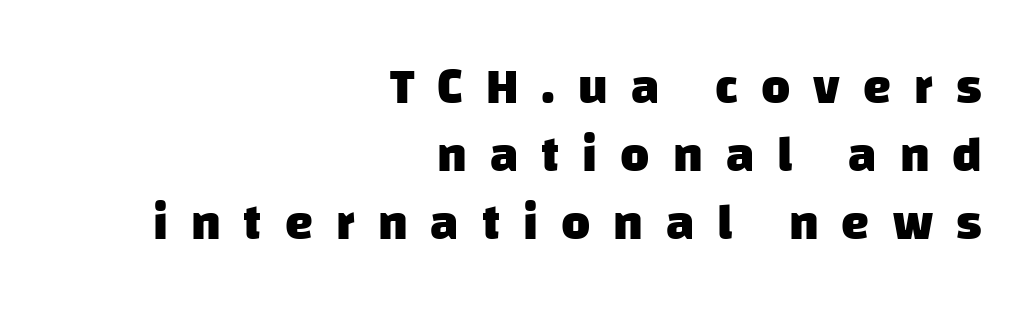
The image shows 50 px heavy sans-serif type; set right-aligned, normal line spacing (1.36x), unusually wide letter spacing (+0.46 em), not underlined; low stroke contrast and a large x-height.
